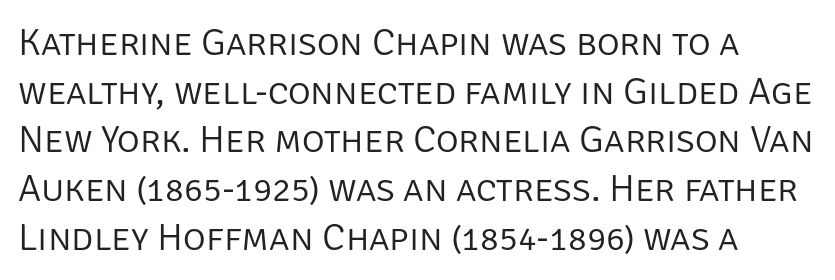
The image shows 39 px light sans-serif type, upright; set normal line spacing (1.25x), normal letter spacing, not underlined; low stroke contrast and a large x-height.
